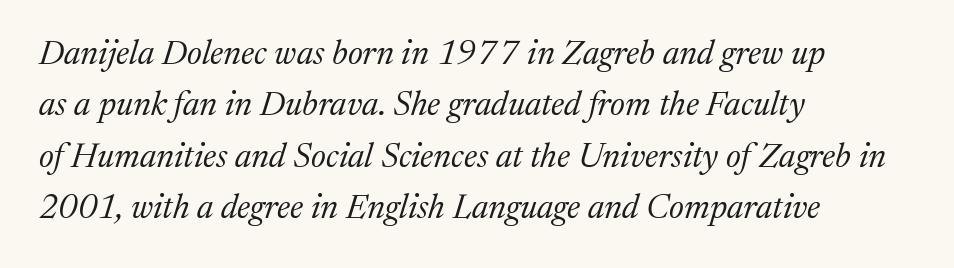
The image shows 34 px regular-weight serif type, italic (leaning right); set left-aligned, normal line spacing (1.51x), normal letter spacing, not underlined; medium stroke contrast and a medium x-height.
